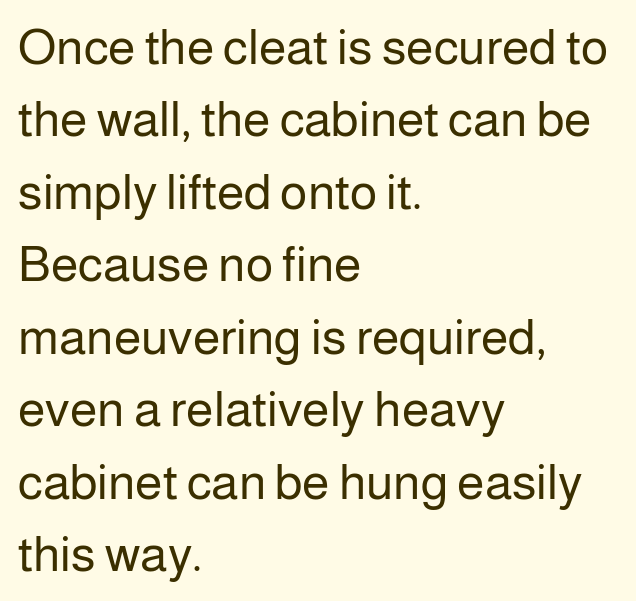
The image shows 50 px regular-weight sans-serif type, upright; set left-aligned, normal line spacing (1.45x), normal letter spacing, not underlined; low stroke contrast and a medium x-height.
